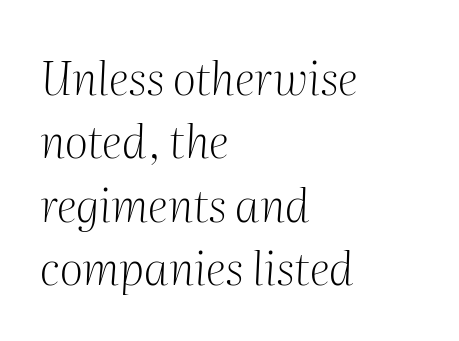
The image shows 46 px light serif type, italic (leaning right); set left-aligned, normal line spacing (1.38x), normal letter spacing, not underlined; medium stroke contrast and a medium x-height.
